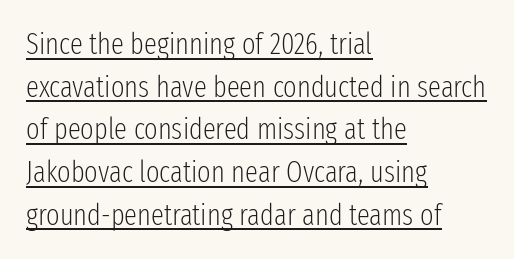
{"serif": "no", "italic": "no", "bold": "no", "weight": "light", "width": "condensed", "stroke_contrast": "low", "x_height": "medium", "monospaced": "no", "underline": "yes", "align": "left", "line_spacing": "normal", "line_spacing_ratio": 1.47, "letter_spacing": "normal", "letter_spacing_em": 0.0, "glyph_px": 29}
